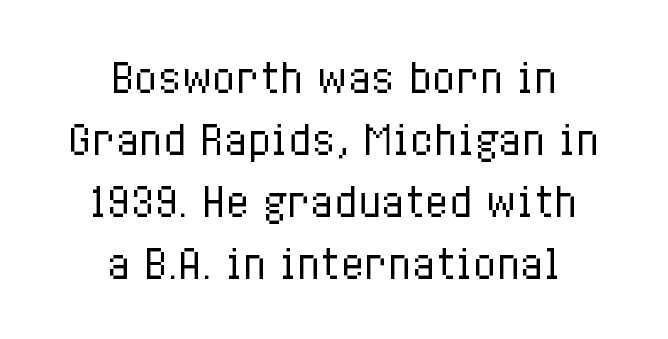
The image shows 39 px regular-weight, condensed type, upright; set centered, normal line spacing (1.59x), normal letter spacing, not underlined; low stroke contrast and a medium x-height.
